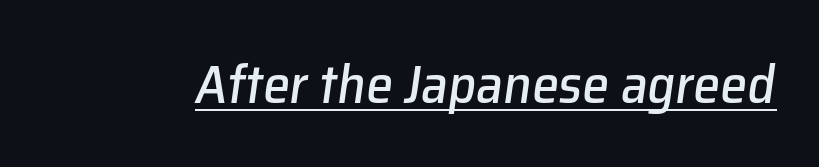
Q: Is the text italic (slanted)? A: Yes, it leans right by about 8 degrees.
Q: Is the text underlined? A: Yes.
Q: Is the spacing between letters normal or unusually wide? A: Normal.
Q: Width (condensed, normal, or wide)? A: Normal.
Q: Stroke contrast? A: Low.
Q: x-height? A: Medium.
Q: Monospaced? A: No.
